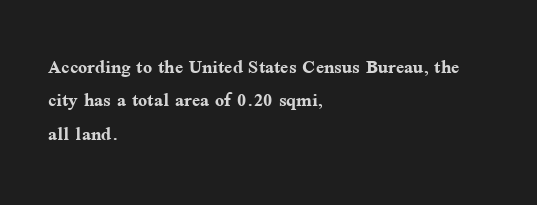
The image shows 24 px bold type, upright; set left-aligned, normal line spacing (1.39x), normal letter spacing, not underlined.
